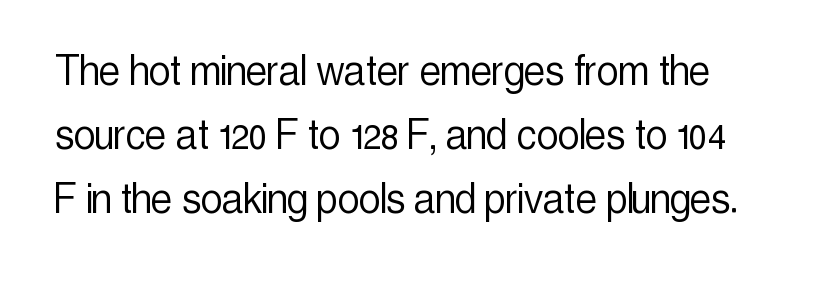
Q: Is the text bold? A: No.
Q: Is the text italic (slanted)? A: No, it is upright.
Q: Is the typeface a serif or a sans-serif typeface? A: Sans-serif.
Q: Is the text underlined? A: No.
Q: Is the spacing between letters normal or unusually wide? A: Normal.
Q: Is the spacing between lines tight, normal or loose? A: Normal.
Q: Width (condensed, normal, or wide)? A: Condensed.
Q: x-height? A: Medium.
Q: Monospaced? A: No.
